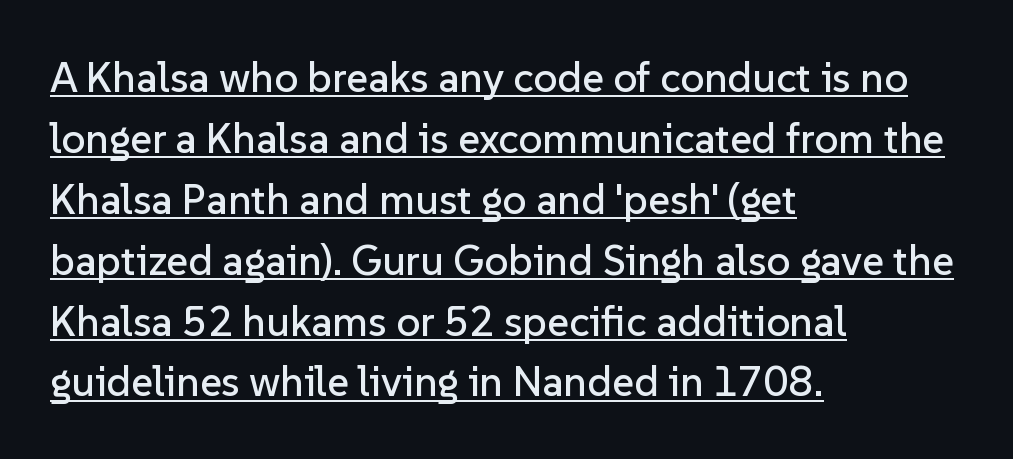
The image shows 42 px sans-serif type, upright; set left-aligned, normal line spacing (1.45x), normal letter spacing, underlined; low stroke contrast and a medium x-height.
